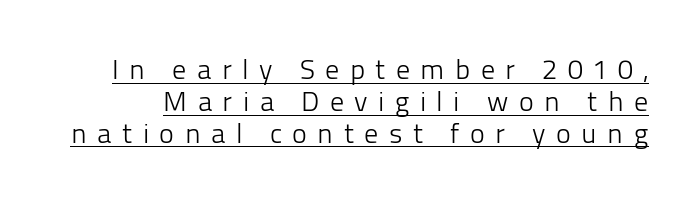
{"serif": "no", "italic": "no", "bold": "no", "weight": "light", "width": "normal", "stroke_contrast": "low", "x_height": "medium", "monospaced": "no", "underline": "yes", "line_spacing": "tight", "line_spacing_ratio": 1.14, "letter_spacing": "wide", "letter_spacing_em": 0.37, "glyph_px": 28}
